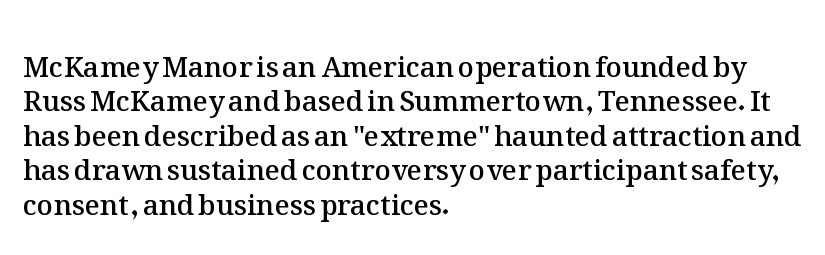
Here the designer chose a conventional face with non-uniform glyph widths. Nobody drew a line under any word here. Casual observation: everything's shoved over to the left. This is moderately heavy type, rendered in semibold. Words appear dense and cohesive because spacing is normal. Vertical strokes here are truly vertical.
